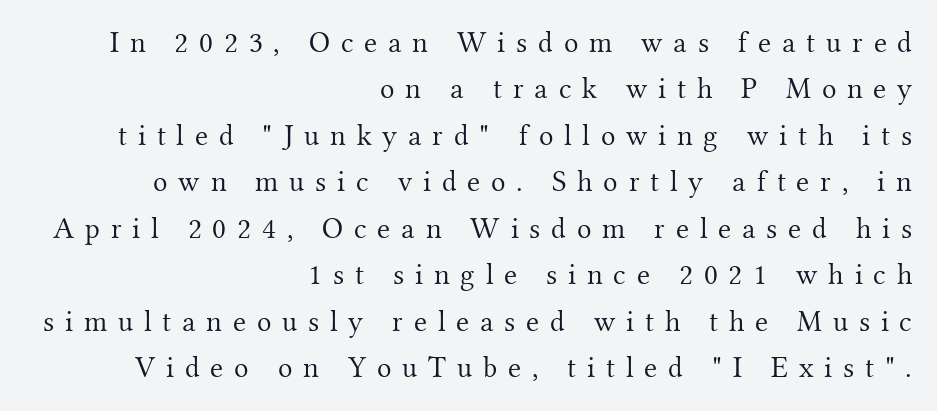
The image shows 30 px light serif type, upright; set right-aligned, normal line spacing (1.55x), unusually wide letter spacing (+0.36 em), not underlined; medium stroke contrast and a small x-height.
